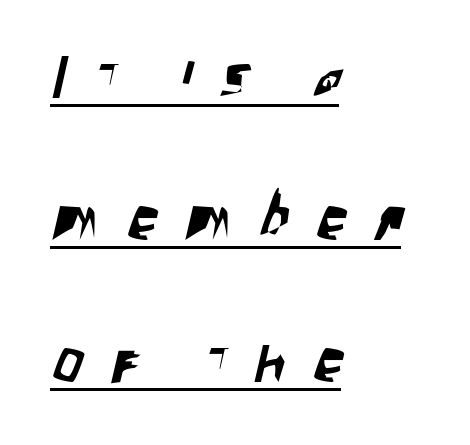
{"serif": "no", "width": "condensed", "stroke_contrast": "low", "x_height": "large", "monospaced": "no", "underline": "yes", "align": "left", "line_spacing": "loose", "line_spacing_ratio": 2.41, "letter_spacing": "wide", "letter_spacing_em": 0.49, "glyph_px": 59}
